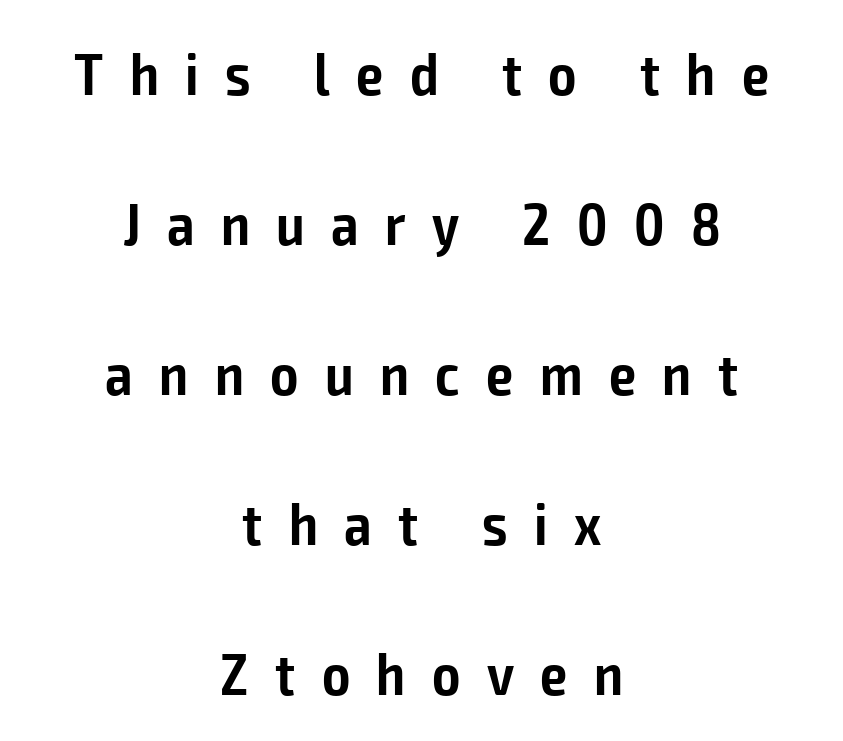
The image shows 60 px semibold, condensed sans-serif type, upright; set centered, loose line spacing (2.5x), unusually wide letter spacing (+0.44 em), not underlined; low stroke contrast and a medium x-height.
